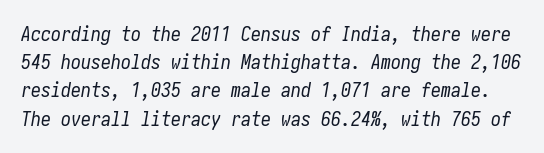
Q: Is the text bold? A: No.
Q: Is the text italic (slanted)? A: Yes, it leans right by about 10 degrees.
Q: Is the text underlined? A: No.
Q: Is the spacing between letters normal or unusually wide? A: Normal.
Q: Is the spacing between lines tight, normal or loose? A: Normal.
